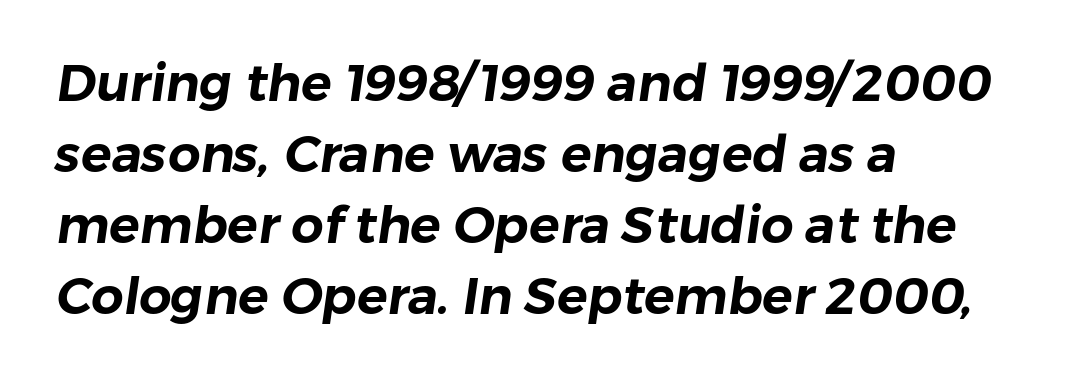
{"serif": "no", "width": "normal", "stroke_contrast": "low", "x_height": "medium", "monospaced": "no", "underline": "no", "align": "left", "line_spacing": "normal", "line_spacing_ratio": 1.39, "letter_spacing": "normal", "letter_spacing_em": 0.0, "glyph_px": 51}
